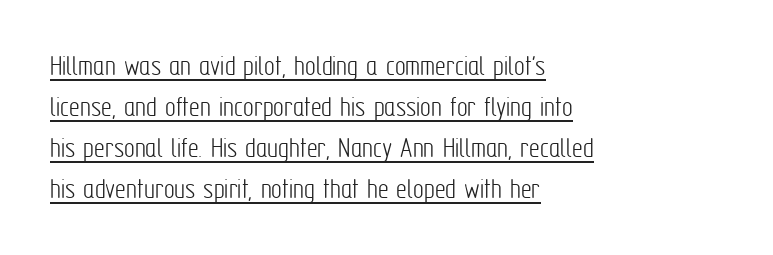
The image shows 30 px light, condensed sans-serif type, upright; set left-aligned, normal line spacing (1.37x), normal letter spacing, underlined; low stroke contrast and a medium x-height.
